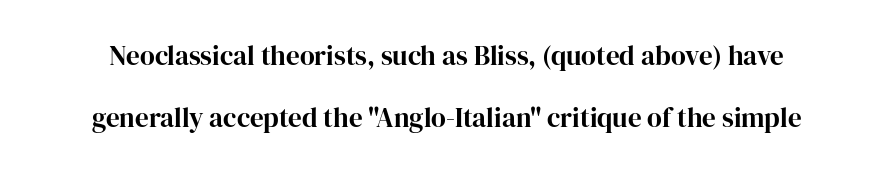
The image shows 27 px text type, upright; set loose line spacing (2.28x), normal letter spacing, not underlined.
